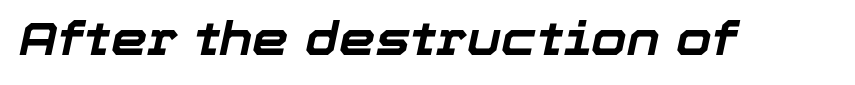
The image shows 46 px bold type, italic (leaning right); set normal letter spacing, not underlined; low stroke contrast and a medium x-height.
